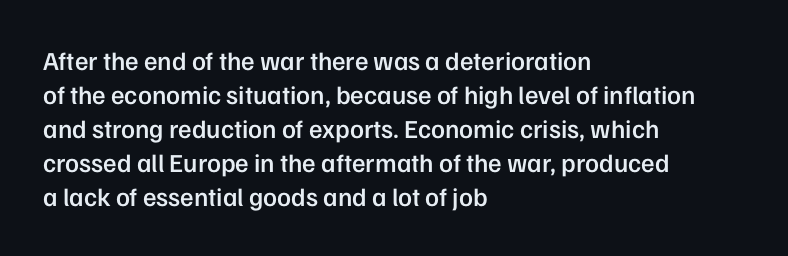
Q: Is the text bold? A: Semi-bold.
Q: Is the text italic (slanted)? A: No, it is upright.
Q: Is the text underlined? A: No.
Q: How is the paragraph aligned? A: Left-aligned.
Q: Is the spacing between letters normal or unusually wide? A: Normal.
Q: Is the spacing between lines tight, normal or loose? A: Normal.
